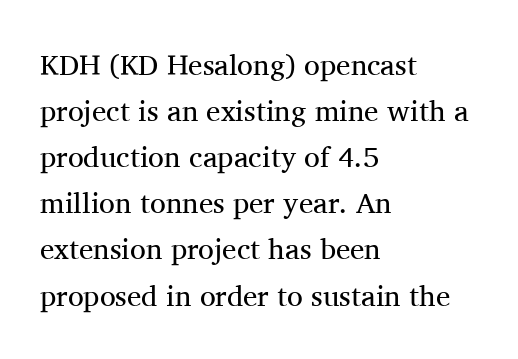
Q: Is the text bold? A: No.
Q: Is the text italic (slanted)? A: No, it is upright.
Q: Is the typeface a serif or a sans-serif typeface? A: Serif.
Q: Is the text underlined? A: No.
Q: How is the paragraph aligned? A: Left-aligned.
Q: Is the spacing between letters normal or unusually wide? A: Normal.
Q: Is the spacing between lines tight, normal or loose? A: Normal.
Q: Width (condensed, normal, or wide)? A: Normal.
Q: Stroke contrast? A: Medium.
Q: x-height? A: Medium.
Q: Monospaced? A: No.
